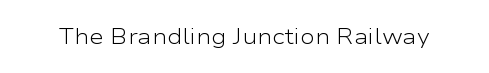
The image shows 22 px text type, upright; set normal letter spacing, not underlined.
